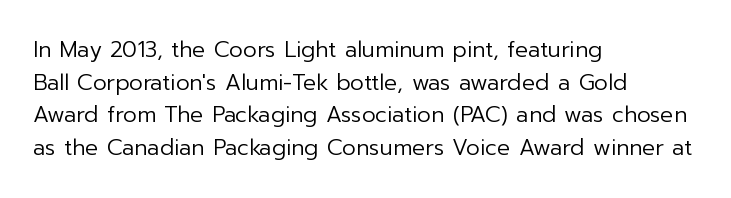
{"italic": "no", "bold": "no", "underline": "no", "align": "left", "line_spacing": "normal", "line_spacing_ratio": 1.48, "letter_spacing": "normal", "letter_spacing_em": 0.0, "glyph_px": 22}
